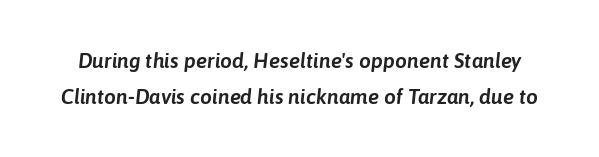
The image shows 21 px text type, italic (leaning right); set line spacing 1.71x, normal letter spacing, not underlined.
